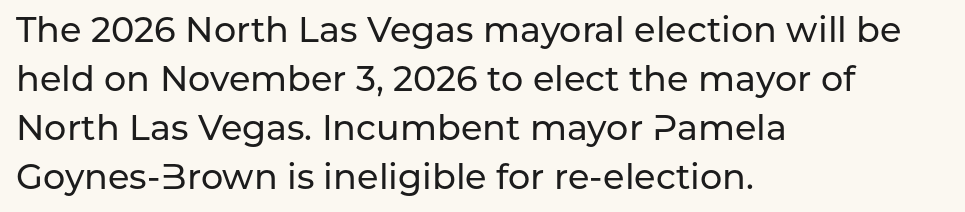
{"serif": "no", "italic": "no", "width": "normal", "stroke_contrast": "low", "x_height": "medium", "monospaced": "no", "underline": "no", "align": "left", "line_spacing": "normal", "line_spacing_ratio": 1.4, "letter_spacing": "normal", "letter_spacing_em": 0.0, "glyph_px": 35}
